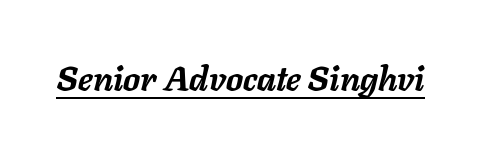
Check the space under the baseline: a stroke is drawn there. Nobody touched the tracking dial on this one. Rendered with sloped, italic letterforms. Heavy, bold letterforms.
